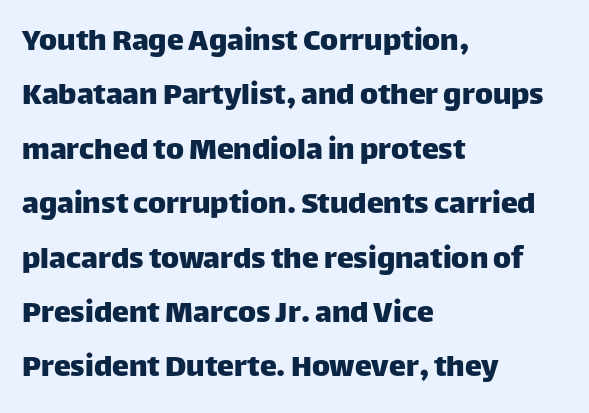
Q: Is the text italic (slanted)? A: No, it is upright.
Q: Is the typeface a serif or a sans-serif typeface? A: Sans-serif.
Q: Is the text underlined? A: No.
Q: How is the paragraph aligned? A: Left-aligned.
Q: Is the spacing between letters normal or unusually wide? A: Normal.
Q: Is the spacing between lines tight, normal or loose? A: Normal.
Q: Width (condensed, normal, or wide)? A: Normal.
Q: Stroke contrast? A: Low.
Q: x-height? A: Large.
Q: Monospaced? A: No.
